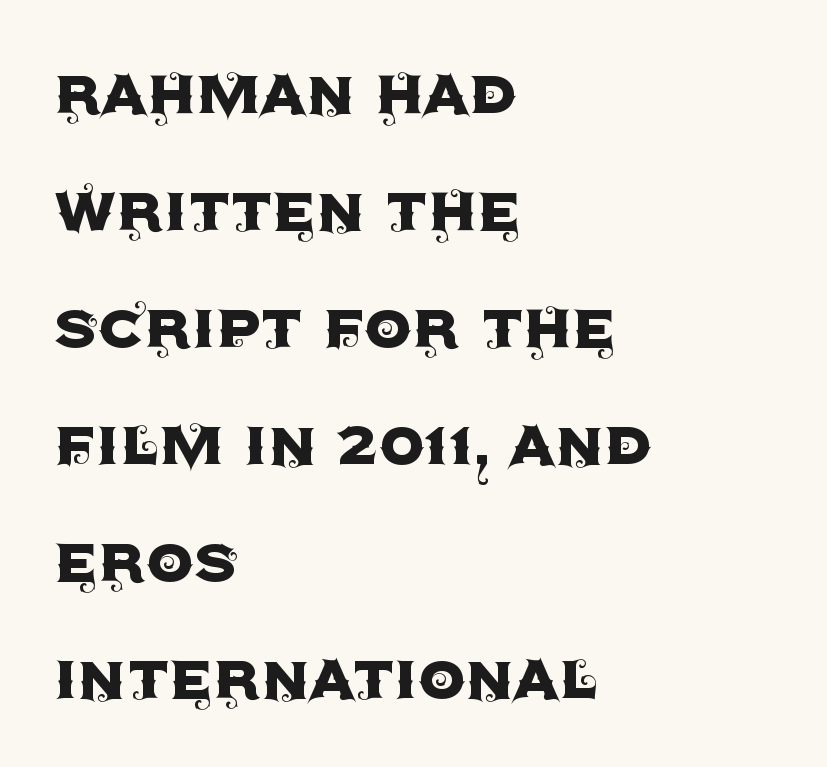
The image shows 75 px sans-serif type, upright; set left-aligned, normal line spacing (1.56x), normal letter spacing, not underlined; a large x-height.
